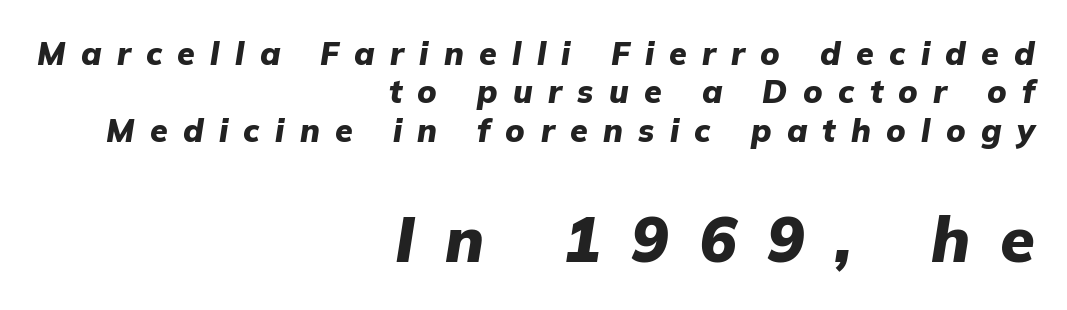
Of the two passages, the one underneath uses the larger point size. The face used here is rendered with a markedly widened letterfit. Leftover space on each line is placed entirely before the opening word. In terms of weight, the rendering is a true, heavy bold.
